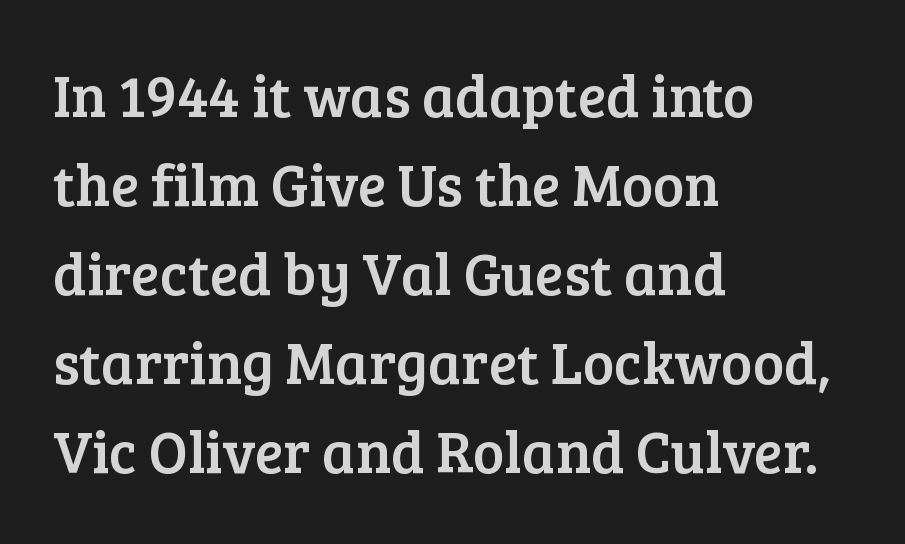
The rendering uses natural spacing where letterforms have individual widths. This rendering leaves character spacing at its baseline value. Notice how the passage keeps a crisp vertical edge on the left only. The baseline area is clear.
